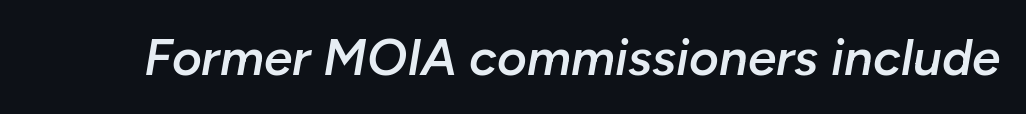
Nobody drew a line under any word here. Characters follow at the spacing the type designer built in. Set as a demibold, roughly 600 on the weight scale. Varying glyph widths throughout — classic text-font behaviour. Style check: oblique.
